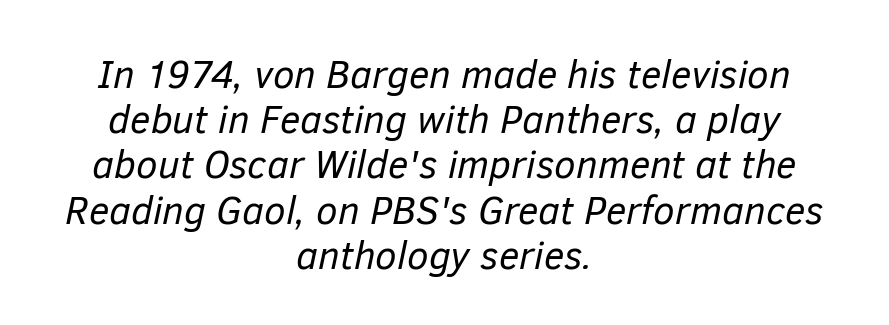
Q: Is the text bold? A: No.
Q: Is the text italic (slanted)? A: Yes, it leans right by about 12 degrees.
Q: Is the text underlined? A: No.
Q: How is the paragraph aligned? A: Centered.
Q: Is the spacing between letters normal or unusually wide? A: Normal.
Q: Width (condensed, normal, or wide)? A: Normal.
Q: Stroke contrast? A: Low.
Q: x-height? A: Medium.
Q: Monospaced? A: No.
